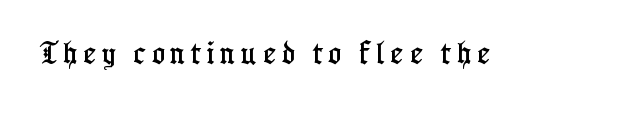
Q: Is the text italic (slanted)? A: No, it is upright.
Q: Is the text underlined? A: No.
Q: Is the spacing between letters normal or unusually wide? A: Unusually wide.
